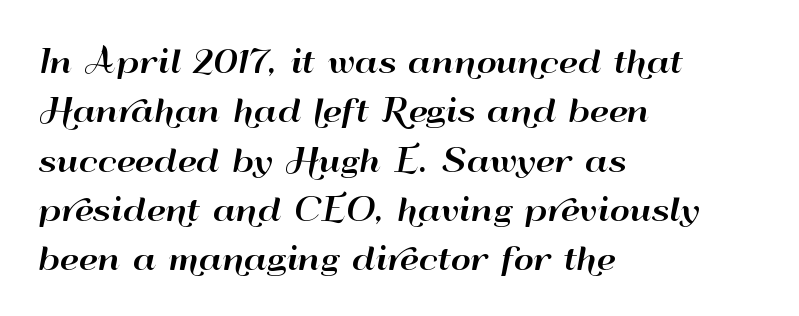
{"serif": "no", "width": "wide", "stroke_contrast": "high", "x_height": "small", "monospaced": "no", "underline": "no", "align": "left", "line_spacing": "normal", "line_spacing_ratio": 1.59, "letter_spacing": "normal", "letter_spacing_em": 0.0, "glyph_px": 31}
